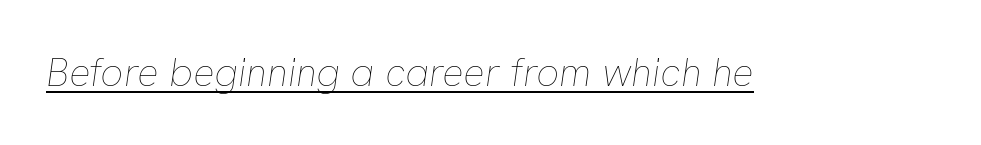
Q: Is the text bold? A: No.
Q: Is the text italic (slanted)? A: Yes, it leans right by about 8 degrees.
Q: Is the text underlined? A: Yes.
Q: Is the spacing between letters normal or unusually wide? A: Normal.
Q: Width (condensed, normal, or wide)? A: Normal.
Q: Stroke contrast? A: Low.
Q: x-height? A: Medium.
Q: Monospaced? A: No.
